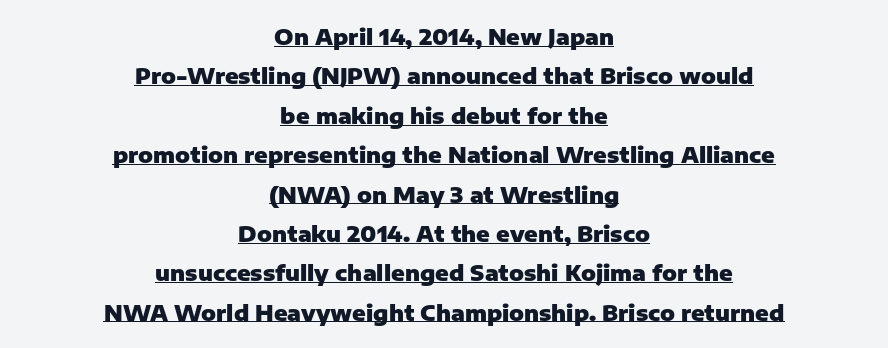
{"italic": "no", "bold": "yes", "underline": "yes", "align": "center", "line_spacing_ratio": 1.79, "letter_spacing": "normal", "letter_spacing_em": 0.0, "glyph_px": 22}
